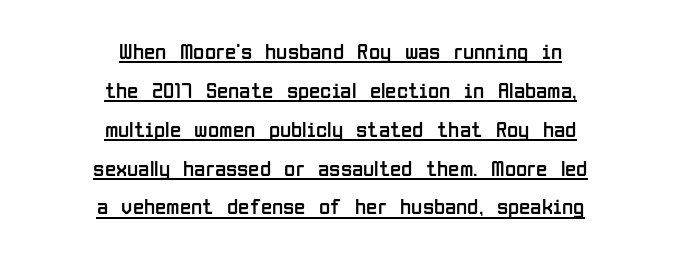
Q: Is the text bold? A: No.
Q: Is the text italic (slanted)? A: No, it is upright.
Q: Is the text underlined? A: Yes.
Q: How is the paragraph aligned? A: Centered.
Q: Is the spacing between letters normal or unusually wide? A: Normal.
Q: Is the spacing between lines tight, normal or loose? A: Normal.
